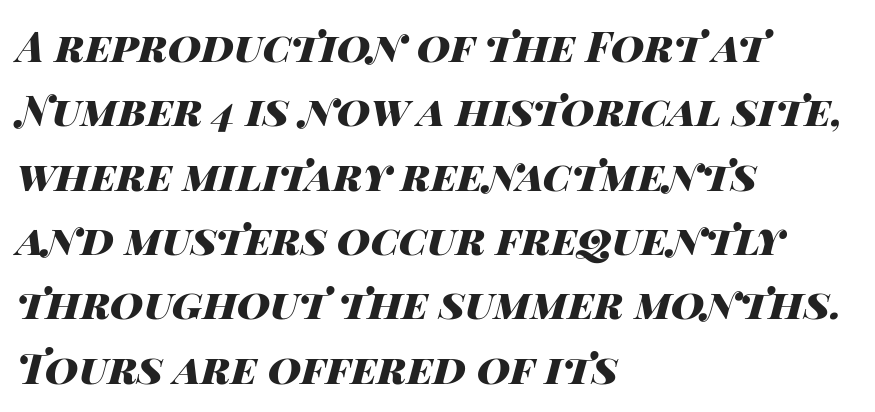
The image shows 41 px heavy, wide type, italic (leaning right); set left-aligned, normal line spacing (1.57x), normal letter spacing, not underlined; high stroke contrast and a large x-height.
